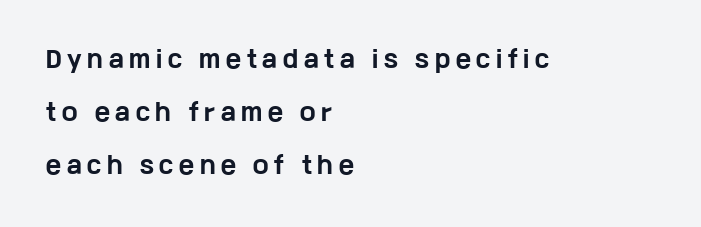
Q: Is the text bold? A: Yes.
Q: Is the text italic (slanted)? A: No, it is upright.
Q: Is the text underlined? A: No.
Q: How is the paragraph aligned? A: Left-aligned.
Q: Is the spacing between letters normal or unusually wide? A: Unusually wide.
Q: Is the spacing between lines tight, normal or loose? A: Loose.
